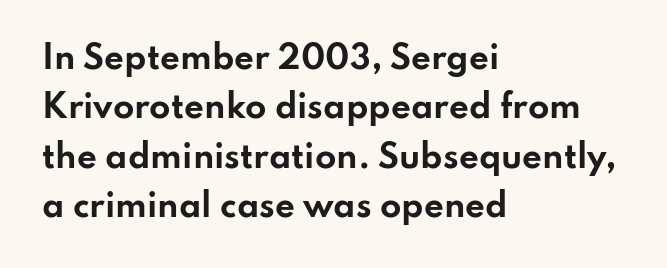
Here the designer chose a conventional face with non-uniform glyph widths. A normal amount of white space separates one row of letters from the next. I'd call this a sans setting — the letters go barefoot. Students, this is bold: see how much ink each stroke carries.
